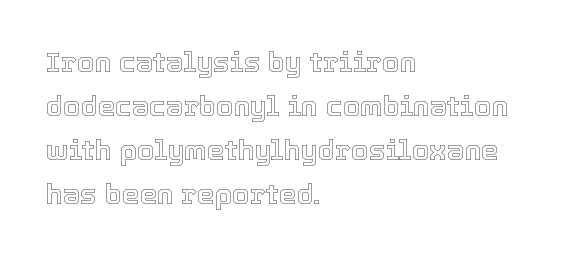
The image shows 28 px text type, upright; set left-aligned, normal line spacing (1.57x), normal letter spacing, not underlined; a medium x-height.
